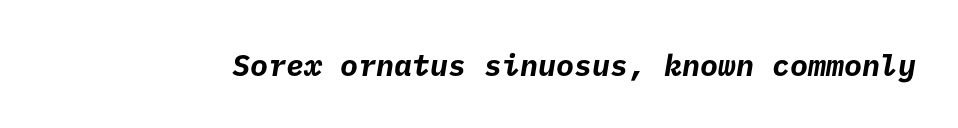
The line texture is even and compact thanks to regular tracking. Heavy-handed strokes throughout: this text is bold. Typographically, this falls in the sans-serif category. The string is rendered with underlining switched off.
